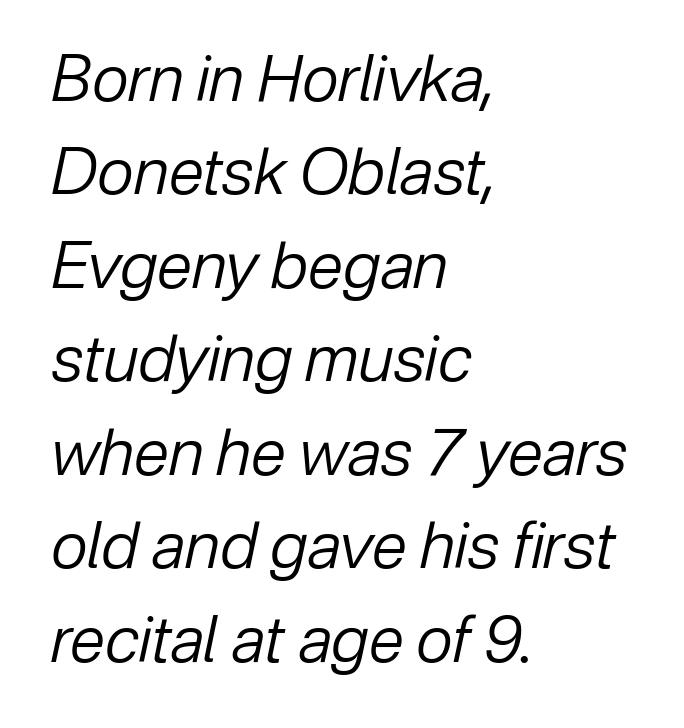
Q: Is the text bold? A: No.
Q: Is the text italic (slanted)? A: Yes, it leans right by about 12 degrees.
Q: Is the text underlined? A: No.
Q: How is the paragraph aligned? A: Left-aligned.
Q: Is the spacing between letters normal or unusually wide? A: Normal.
Q: Is the spacing between lines tight, normal or loose? A: Normal.
Q: Width (condensed, normal, or wide)? A: Normal.
Q: Stroke contrast? A: Low.
Q: x-height? A: Medium.
Q: Monospaced? A: No.
